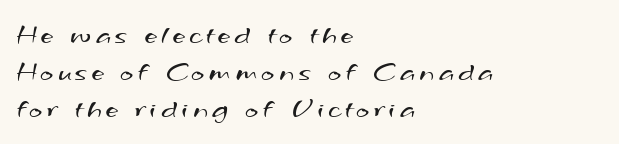
{"serif": "no", "bold": "no", "weight": "regular", "width": "wide", "stroke_contrast": "medium", "x_height": "small", "monospaced": "no", "underline": "no", "align": "left", "line_spacing": "normal", "line_spacing_ratio": 1.33, "glyph_px": 28}
